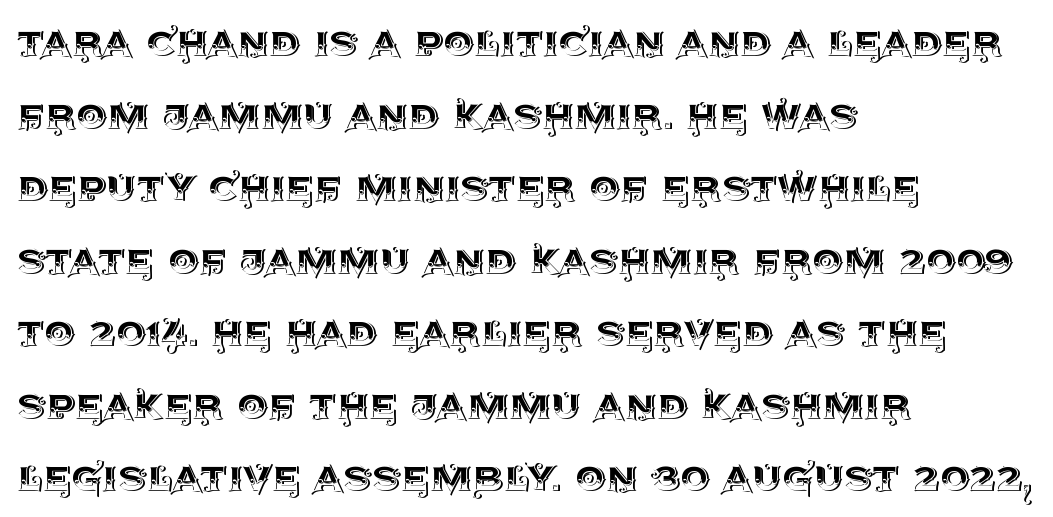
{"italic": "no", "width": "normal", "x_height": "large", "monospaced": "no", "underline": "no", "align": "left", "line_spacing": "normal", "line_spacing_ratio": 1.48, "letter_spacing": "normal", "letter_spacing_em": 0.0, "glyph_px": 49}
